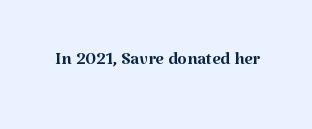
Only glyphs here, with clear space below each row. Notice how the stems are strictly vertical — no italics here. Between one letter and the next there's only the usual sliver of space. Is this a heavy cut? Hardly; it is regular or lighter.
